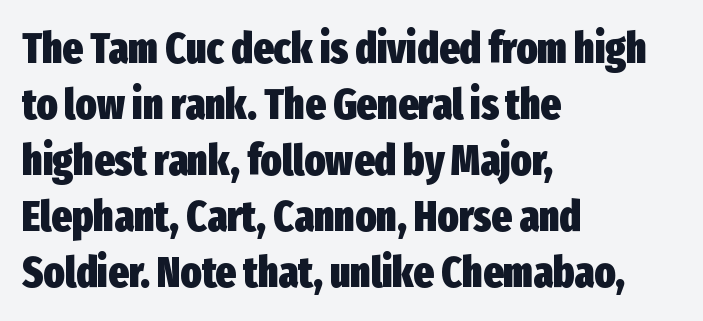
Q: Is the text bold? A: Yes.
Q: Is the text italic (slanted)? A: No, it is upright.
Q: Is the typeface a serif or a sans-serif typeface? A: Sans-serif.
Q: Is the text underlined? A: No.
Q: How is the paragraph aligned? A: Left-aligned.
Q: Is the spacing between letters normal or unusually wide? A: Normal.
Q: Is the spacing between lines tight, normal or loose? A: Normal.
Q: Width (condensed, normal, or wide)? A: Condensed.
Q: Stroke contrast? A: Low.
Q: x-height? A: Medium.
Q: Monospaced? A: No.
